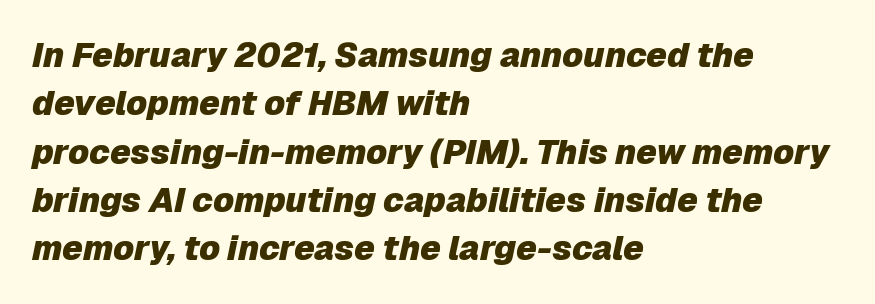
{"italic": "yes", "lean": "right", "slant_degrees": 12, "bold": "yes", "weight": "heavy", "width": "normal", "stroke_contrast": "low", "x_height": "medium", "monospaced": "no", "underline": "no", "align": "left", "line_spacing": "normal", "line_spacing_ratio": 1.42, "letter_spacing": "normal", "letter_spacing_em": 0.0, "glyph_px": 34}
